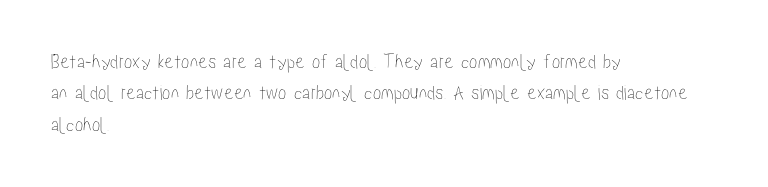
{"italic": "no", "underline": "no", "align": "left", "line_spacing": "normal", "line_spacing_ratio": 1.5, "letter_spacing": "normal", "letter_spacing_em": 0.0, "glyph_px": 21}
